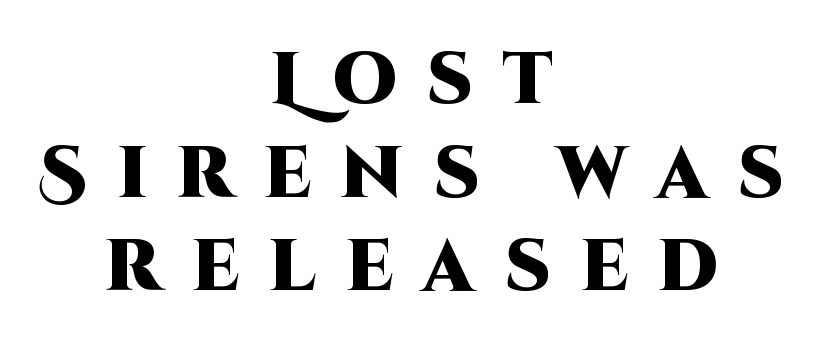
{"serif": "no", "italic": "no", "bold": "yes", "weight": "heavy", "width": "normal", "stroke_contrast": "high", "x_height": "large", "monospaced": "no", "underline": "no", "align": "center", "line_spacing": "normal", "line_spacing_ratio": 1.3, "letter_spacing": "wide", "letter_spacing_em": 0.41, "glyph_px": 72}
